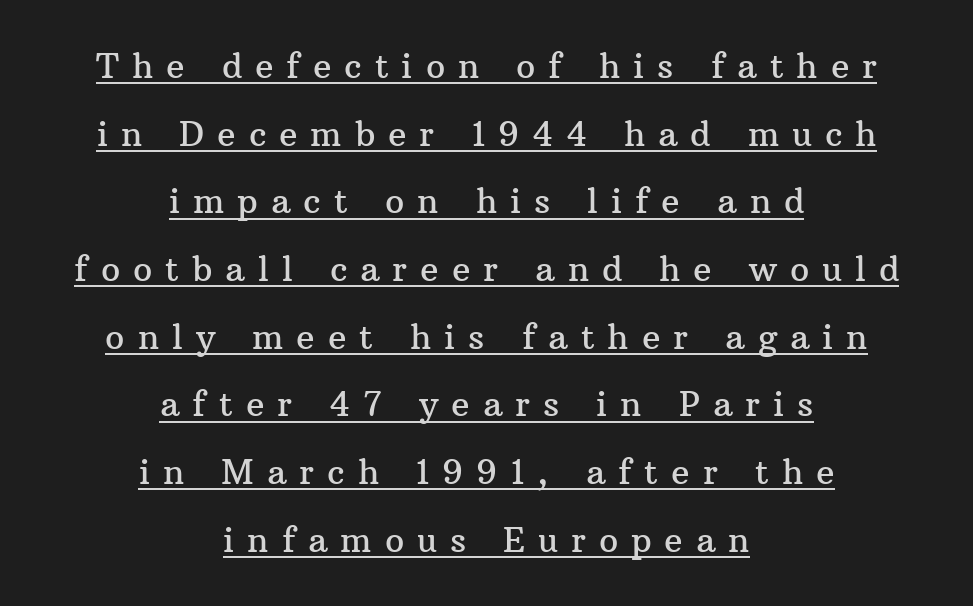
Q: Is the text italic (slanted)? A: No, it is upright.
Q: Is the typeface a serif or a sans-serif typeface? A: Serif.
Q: Is the text underlined? A: Yes.
Q: How is the paragraph aligned? A: Centered.
Q: Is the spacing between letters normal or unusually wide? A: Unusually wide.
Q: Is the spacing between lines tight, normal or loose? A: Loose.
Q: Width (condensed, normal, or wide)? A: Normal.
Q: Stroke contrast? A: Medium.
Q: x-height? A: Medium.
Q: Monospaced? A: No.
